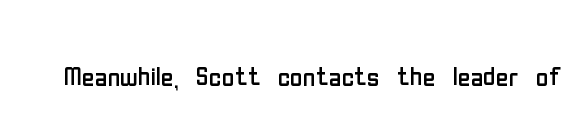
The image shows 35 px regular-weight, condensed sans-serif type, upright; set normal letter spacing, not underlined; low stroke contrast and a medium x-height.
